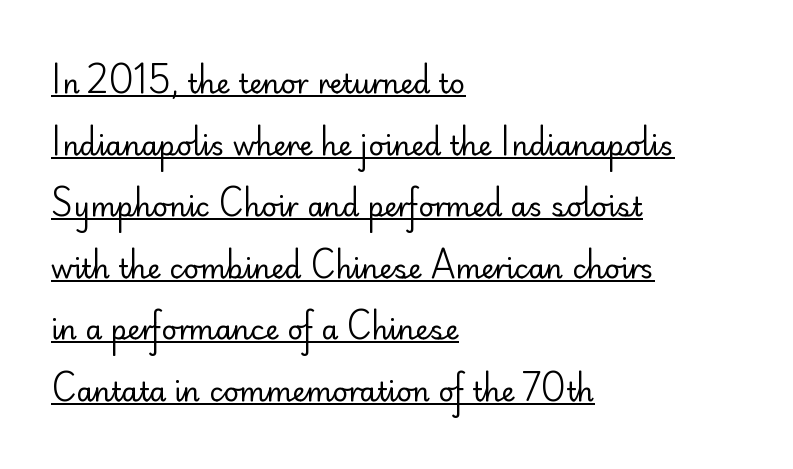
Q: Is the text bold? A: No.
Q: Is the text italic (slanted)? A: No, it is upright.
Q: Is the text underlined? A: Yes.
Q: How is the paragraph aligned? A: Left-aligned.
Q: Is the spacing between letters normal or unusually wide? A: Normal.
Q: Is the spacing between lines tight, normal or loose? A: Loose.
